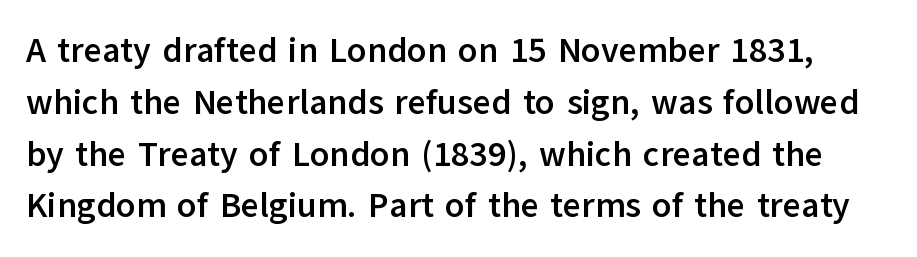
The image shows 35 px semibold sans-serif type, upright; set normal line spacing (1.48x), normal letter spacing, not underlined; low stroke contrast and a medium x-height.
